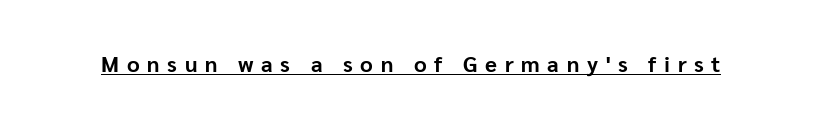
Q: Is the text bold? A: Yes.
Q: Is the text italic (slanted)? A: No, it is upright.
Q: Is the text underlined? A: Yes.
Q: Is the spacing between letters normal or unusually wide? A: Unusually wide.
